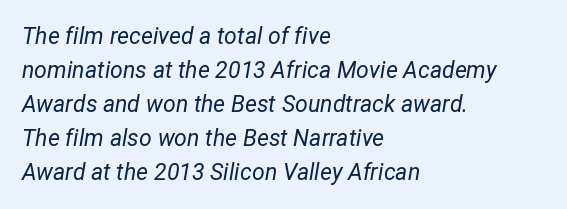
Q: Is the text bold? A: No.
Q: Is the text italic (slanted)? A: Yes, it leans right by about 12 degrees.
Q: Is the text underlined? A: No.
Q: How is the paragraph aligned? A: Left-aligned.
Q: Is the spacing between letters normal or unusually wide? A: Normal.
Q: Is the spacing between lines tight, normal or loose? A: Normal.
